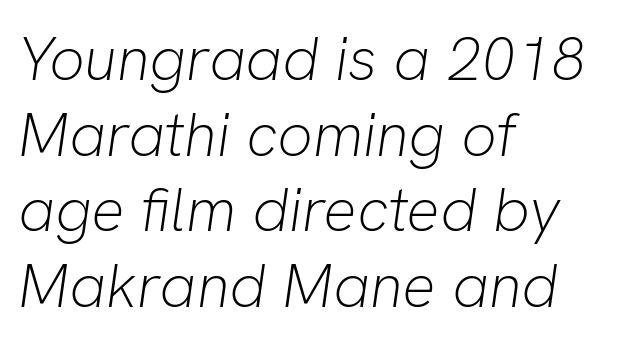
Italic: yes, the glyphs are oblique. Horizontally, the lines are justified to the leading edge only. Each stroke keeps to a modest, everyday thickness or less. The face used here is proportionally spaced, like ordinary book or web type. The gap between lines stays unmarked. Nothing unusual about the tracking: characters are spaced as the font intends.
